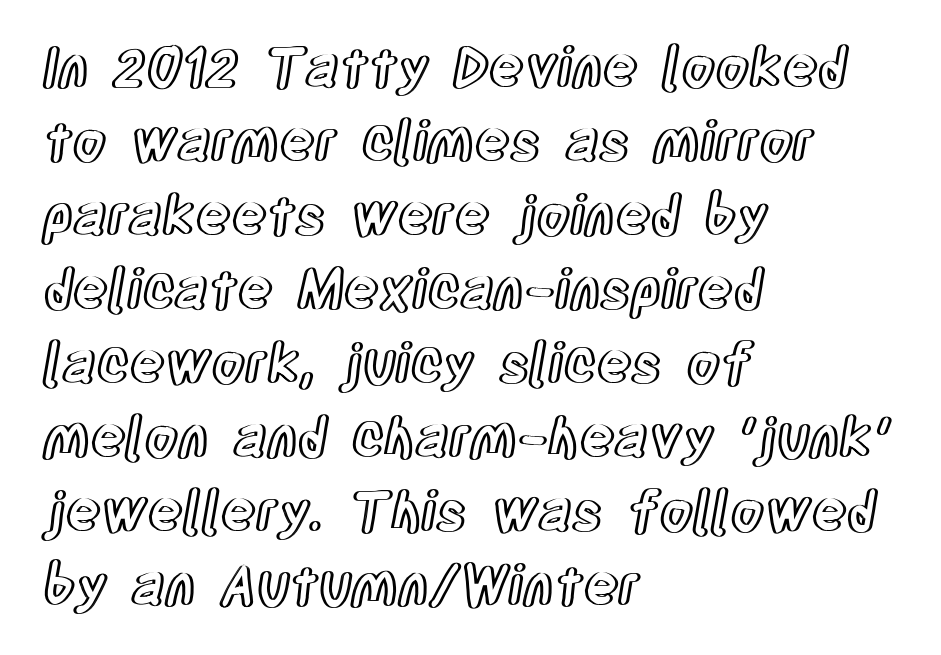
The leading is moderate, giving the passage an even texture. Layout note: lines flush left. The specimen omits any rule beneath the text block's lines. A typesetter would call this proportional, since set widths differ per character. The face used here is rendered with its standard letterfit.
